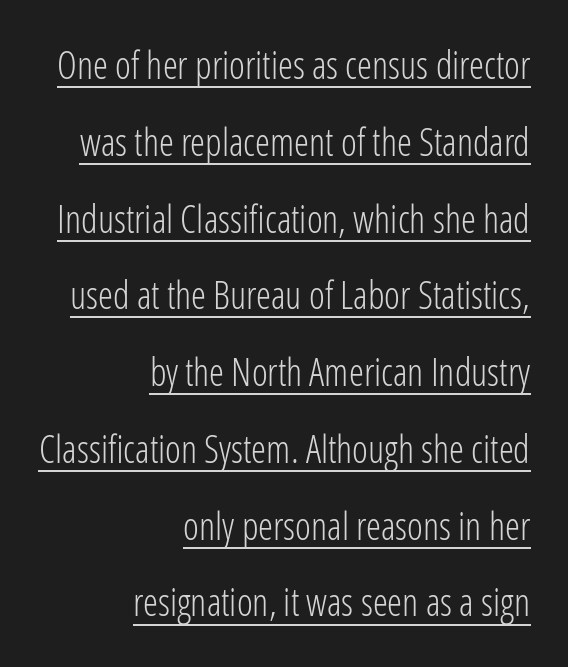
The image shows 38 px light, condensed sans-serif type, upright; set right-aligned, loose line spacing (2.02x), normal letter spacing, underlined; low stroke contrast and a medium x-height.
